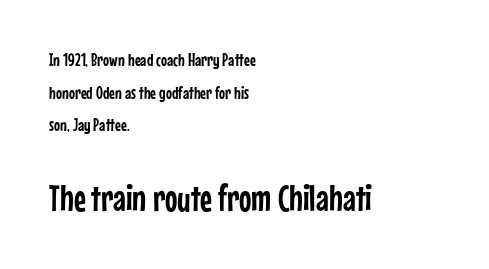
The image shows 37 px condensed sans-serif type, upright; set left-aligned, line spacing 1.81x, normal letter spacing, not underlined; the second (bottom) block is 2.06x larger; low stroke contrast and a medium x-height.
